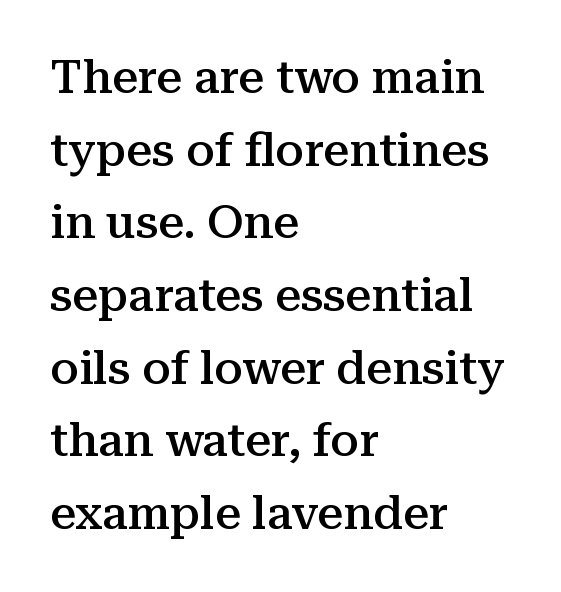
The image shows 46 px semibold serif type, upright; set left-aligned, normal line spacing (1.58x), normal letter spacing, not underlined; medium stroke contrast and a medium x-height.
